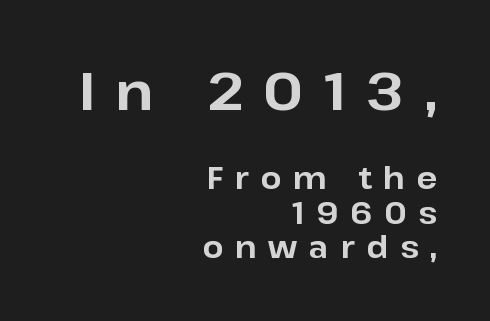
The image shows 53 px bold sans-serif type, upright; set right-aligned, tight line spacing (1.15x), unusually wide letter spacing (+0.39 em), not underlined; the first (top) block is 1.77x larger; low stroke contrast and a medium x-height.
